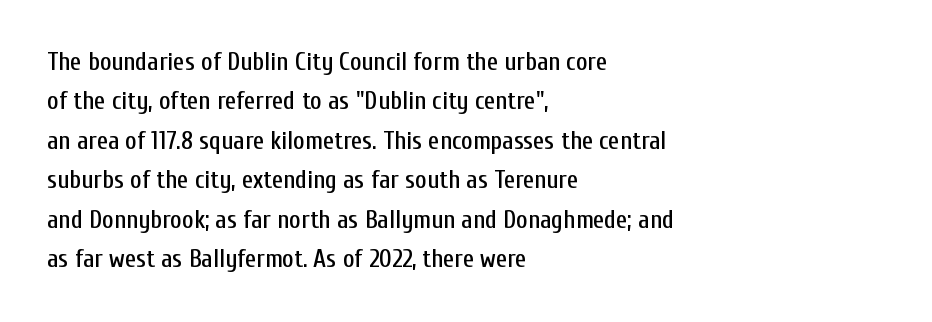
The image shows 25 px text type, upright; set left-aligned, normal line spacing (1.58x), normal letter spacing, not underlined.
